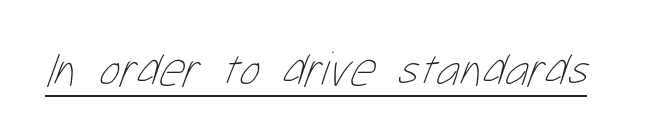
The image shows 49 px thin, condensed type; set normal letter spacing, underlined; low stroke contrast and a medium x-height.
